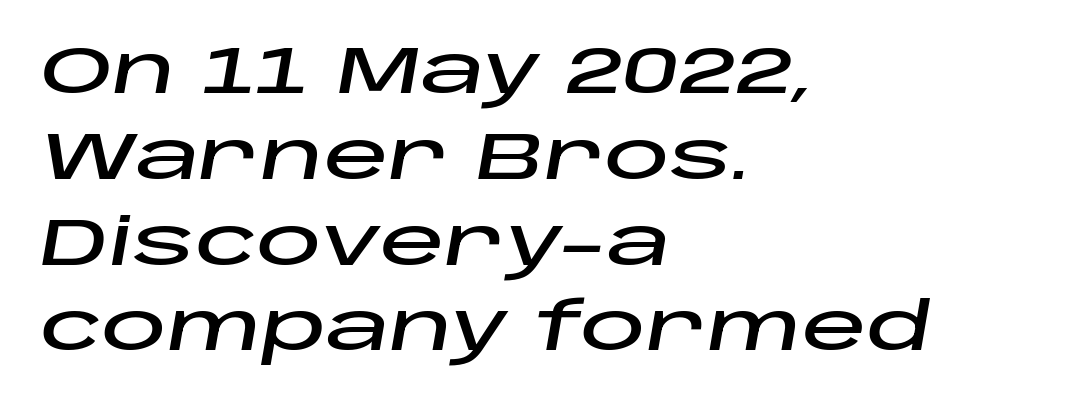
The image shows 65 px wide type, italic (leaning right); set left-aligned, normal line spacing (1.32x), normal letter spacing, not underlined; low stroke contrast and a large x-height.
